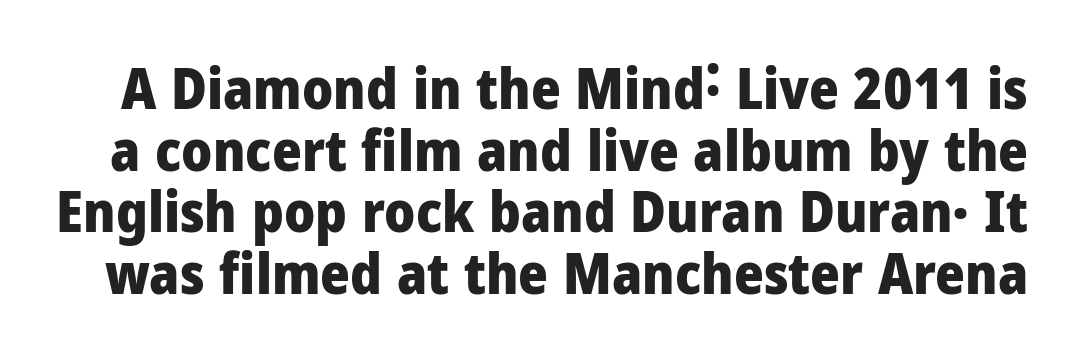
{"serif": "no", "italic": "no", "bold": "yes", "weight": "heavy", "width": "normal", "stroke_contrast": "low", "x_height": "medium", "monospaced": "no", "underline": "no", "line_spacing": "tight", "line_spacing_ratio": 1.08, "letter_spacing": "normal", "letter_spacing_em": 0.0, "glyph_px": 57}
